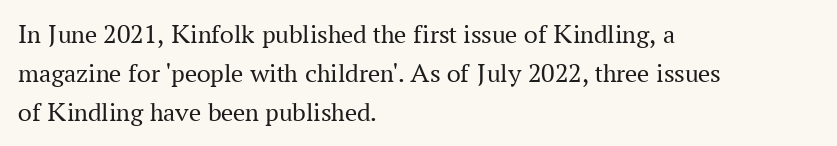
{"italic": "no", "bold": "no", "underline": "no", "align": "left", "line_spacing": "normal", "line_spacing_ratio": 1.45, "letter_spacing": "normal", "letter_spacing_em": 0.0, "glyph_px": 27}
